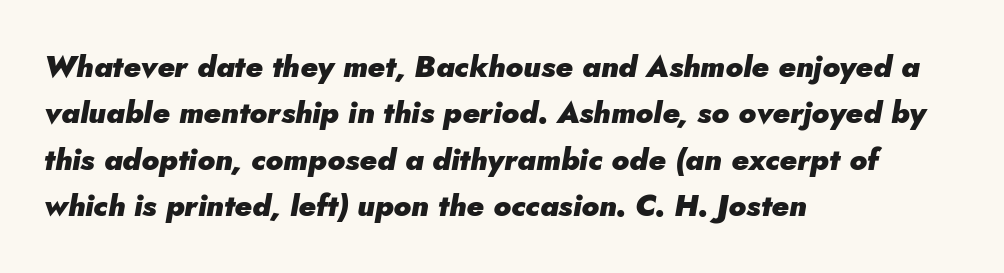
Notice how descenders clear the ascenders below comfortably — that's standard leading. The rendering uses natural spacing where letterforms have individual widths. Is the type bold? Yes — the strokes are clearly thick and heavy. Horizontally, the lines are justified to the leading edge only.
